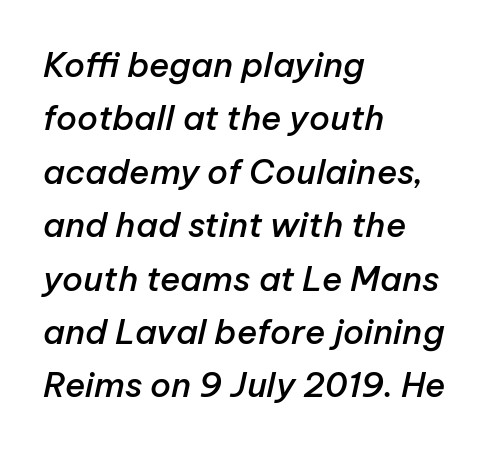
Lines of text with bare space underneath. Is the type slanted? Yes — the strokes lean at a clear angle. The space between consecutive lines is moderate. Tracking here is standard; glyphs follow each other at the usual distance. Compared with an ordinary text face, these strokes are moderately heavier — a semibold.
